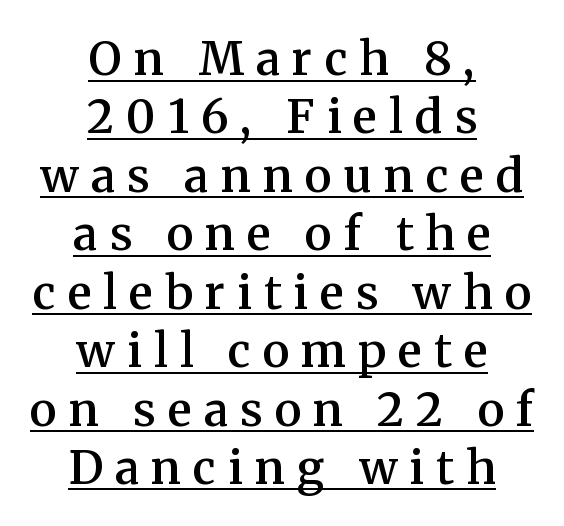
The image shows 46 px semibold serif type, upright; set centered, normal line spacing (1.27x), unusually wide letter spacing (+0.26 em), underlined; medium stroke contrast and a medium x-height.
